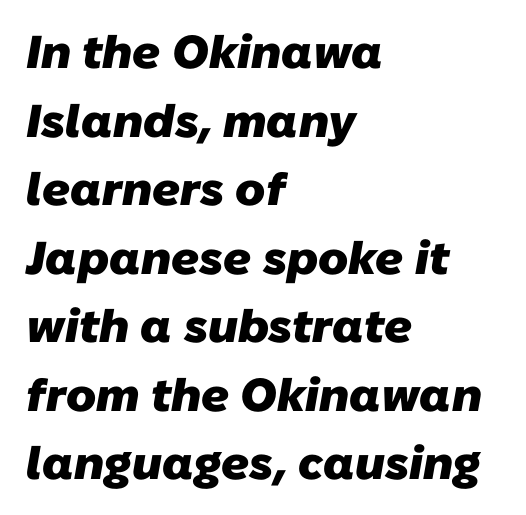
The image shows 46 px heavy sans-serif type; set left-aligned, normal line spacing (1.49x), normal letter spacing, not underlined; low stroke contrast and a medium x-height.
